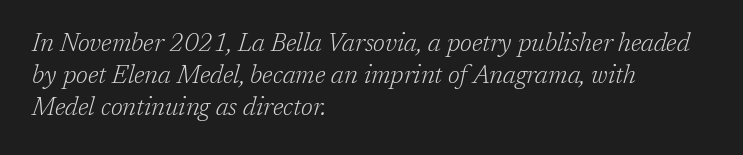
Q: Is the text bold? A: No.
Q: Is the text italic (slanted)? A: Yes, it leans right by about 17 degrees.
Q: Is the text underlined? A: No.
Q: How is the paragraph aligned? A: Left-aligned.
Q: Is the spacing between letters normal or unusually wide? A: Normal.
Q: Is the spacing between lines tight, normal or loose? A: Normal.
